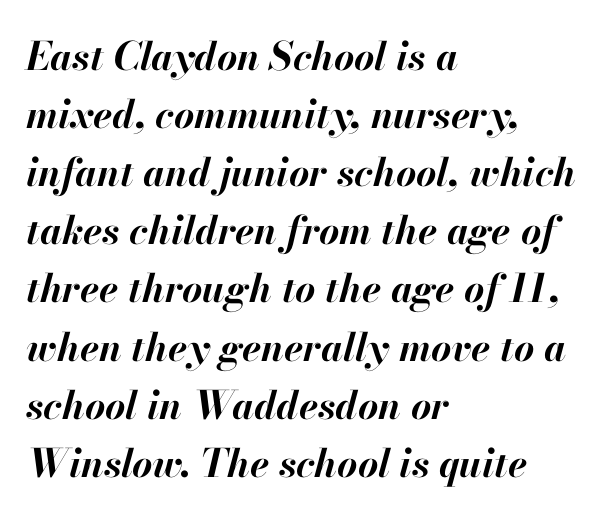
Q: Is the text bold? A: Yes.
Q: Is the text italic (slanted)? A: Yes, it leans right by about 13 degrees.
Q: Is the text underlined? A: No.
Q: How is the paragraph aligned? A: Left-aligned.
Q: Is the spacing between letters normal or unusually wide? A: Normal.
Q: Is the spacing between lines tight, normal or loose? A: Normal.
Q: Width (condensed, normal, or wide)? A: Normal.
Q: Stroke contrast? A: High.
Q: x-height? A: Small.
Q: Monospaced? A: No.
